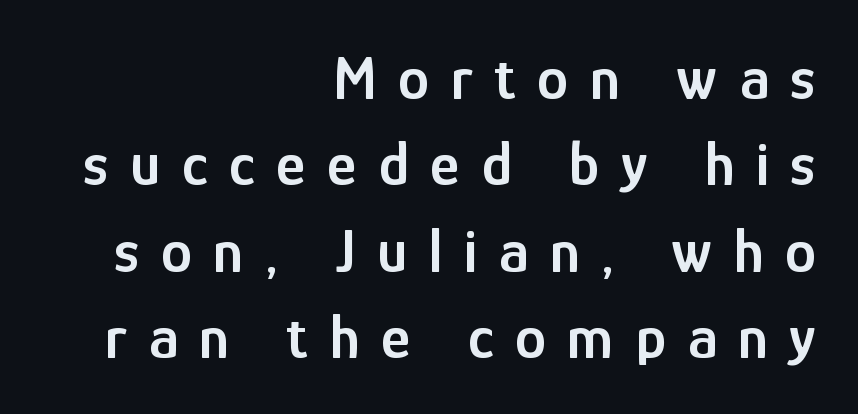
The letters advance in unequal steps, a hallmark of proportional type. Right-aligned paragraph, ragged on the left. Nope, not italic — everything's standing straight. The passage shown is semibold, sitting just below true bold. Rows of type keep a routine distance in the vertical direction.
